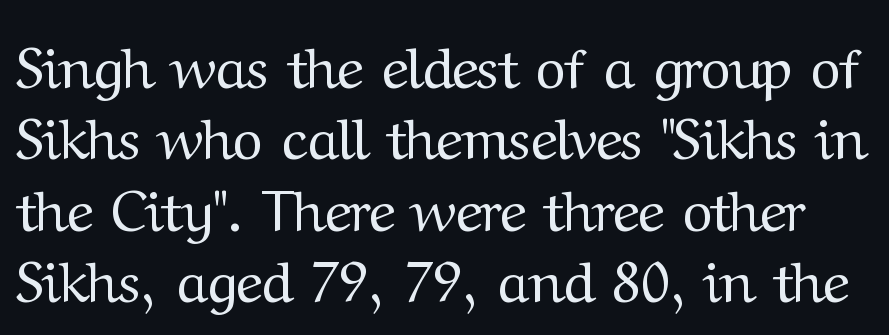
The face used here is proportionally spaced, like ordinary book or web type. You can tell from the footed stems that serif type was used. The letters stand upright; this is a roman face. No extra tracking has been applied to these lines. Check the space under the baseline: it is left empty. Weight: regular or lighter.
